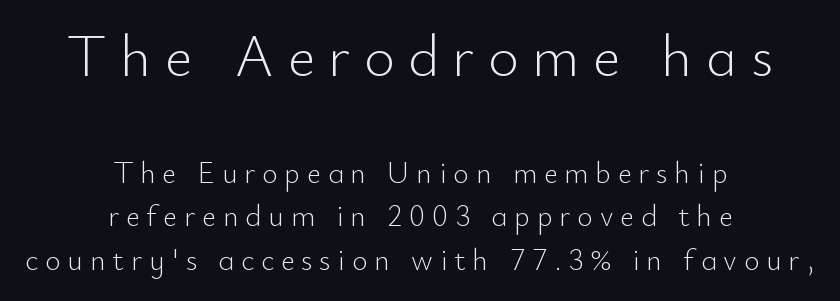
{"serif": "no", "italic": "no", "bold": "no", "weight": "light", "width": "normal", "stroke_contrast": "low", "x_height": "small", "monospaced": "no", "underline": "no", "align": "center", "line_spacing": "normal", "line_spacing_ratio": 1.45, "letter_spacing": "wide", "letter_spacing_em": 0.23, "larger_block": "first", "size_ratio": 1.97, "glyph_px": 59}
